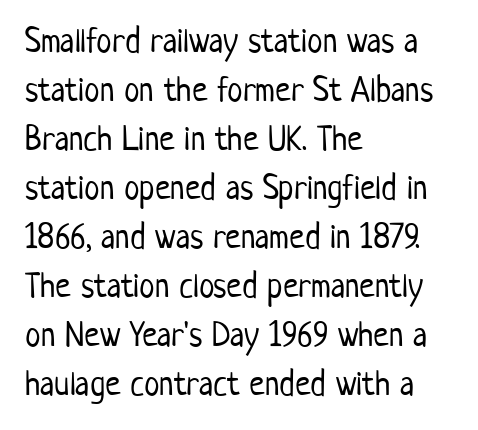
{"serif": "no", "italic": "no", "bold": "no", "weight": "light", "width": "condensed", "stroke_contrast": "low", "x_height": "medium", "monospaced": "no", "underline": "no", "align": "left", "line_spacing": "normal", "line_spacing_ratio": 1.4, "letter_spacing": "normal", "letter_spacing_em": 0.0, "glyph_px": 35}
